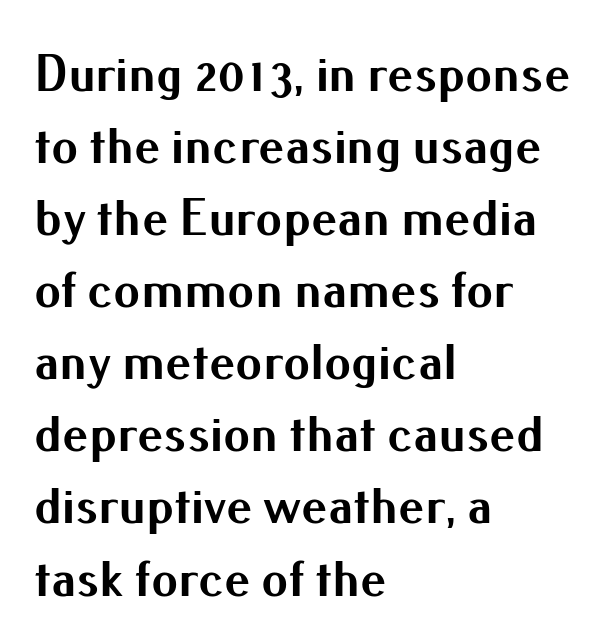
The image shows 53 px bold sans-serif type, upright; set left-aligned, normal line spacing (1.36x), normal letter spacing, not underlined; medium stroke contrast and a small x-height.
